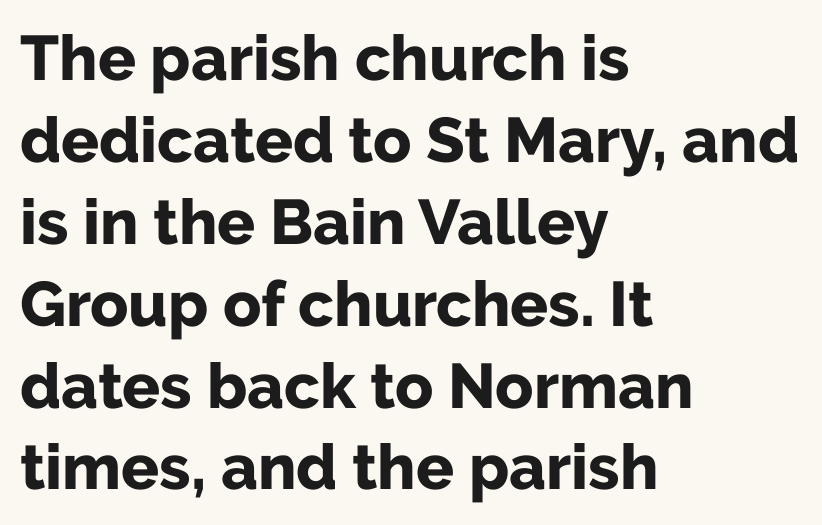
{"serif": "no", "italic": "no", "bold": "yes", "weight": "bold", "width": "normal", "stroke_contrast": "low", "x_height": "medium", "monospaced": "no", "underline": "no", "align": "left", "line_spacing": "normal", "line_spacing_ratio": 1.3, "letter_spacing": "normal", "letter_spacing_em": 0.0, "glyph_px": 63}
